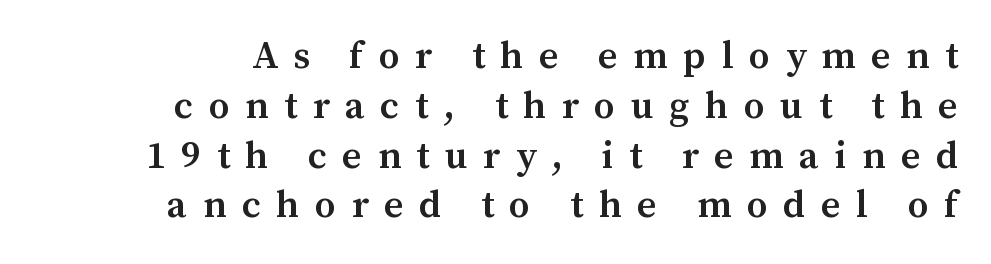
The image shows 38 px semibold serif type, upright; set right-aligned, normal line spacing (1.31x), unusually wide letter spacing (+0.41 em), not underlined; medium stroke contrast and a medium x-height.
